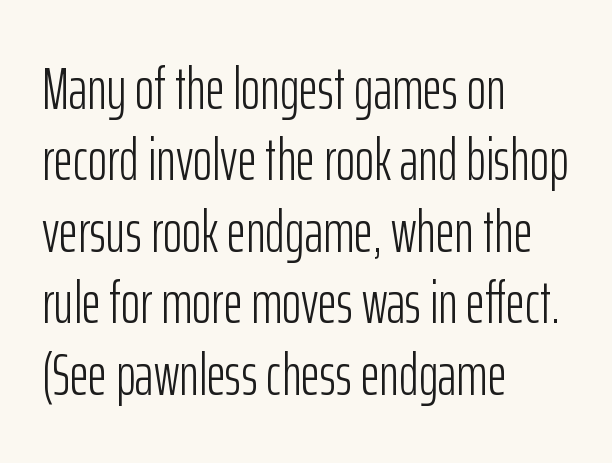
The image shows 59 px light, condensed sans-serif type, upright; set left-aligned, line spacing 1.21x, normal letter spacing, not underlined; low stroke contrast and a medium x-height.
